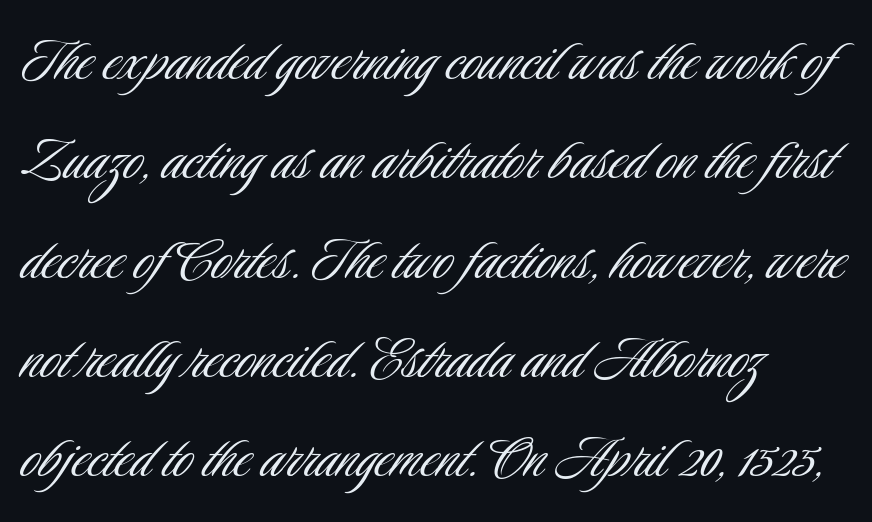
Glyph-to-glyph distance matches everyday printed text. The passage shown is not bold in any degree. Varying glyph widths throughout — classic text-font behaviour. Stroke terminals: plain, sans-serif.
